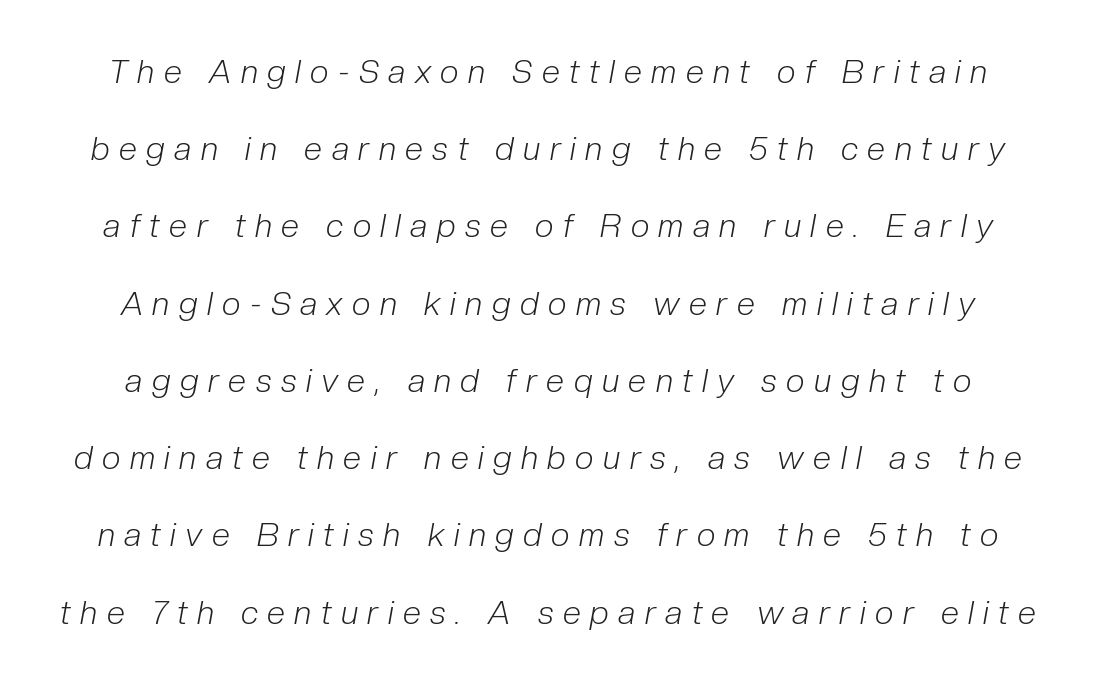
Q: Is the text bold? A: No.
Q: Is the text italic (slanted)? A: Yes, it leans right by about 10 degrees.
Q: Is the text underlined? A: No.
Q: Is the spacing between letters normal or unusually wide? A: Unusually wide.
Q: Is the spacing between lines tight, normal or loose? A: Loose.
Q: Width (condensed, normal, or wide)? A: Condensed.
Q: Stroke contrast? A: Low.
Q: x-height? A: Medium.
Q: Monospaced? A: No.
